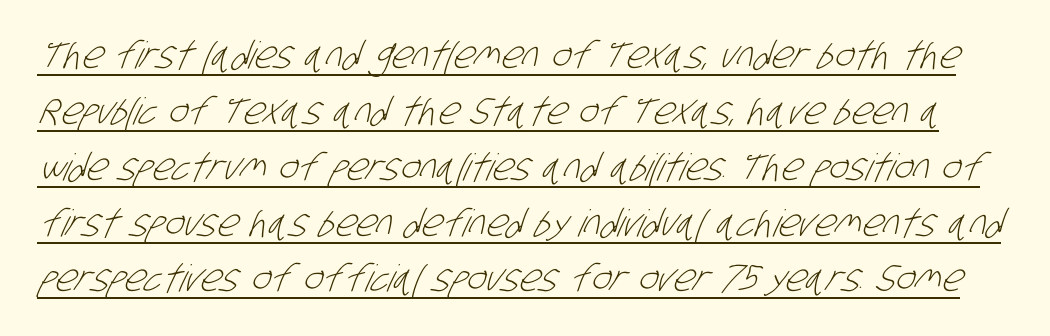
Q: Is the text bold? A: No.
Q: Is the typeface a serif or a sans-serif typeface? A: Sans-serif.
Q: Is the text underlined? A: Yes.
Q: Is the spacing between letters normal or unusually wide? A: Normal.
Q: Is the spacing between lines tight, normal or loose? A: Normal.
Q: Width (condensed, normal, or wide)? A: Condensed.
Q: Stroke contrast? A: Low.
Q: x-height? A: Large.
Q: Monospaced? A: No.
